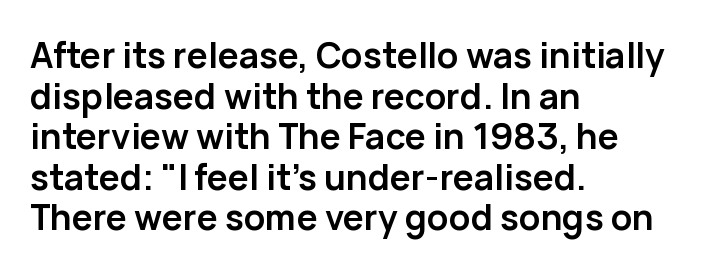
Type style note: lacks serifs. The sample has been set heavy, in full bold. Each word holds together tightly as a unit, with standard inter-letter gaps. Do the characters align in a grid? No, the font is proportional. A typesetter would mark this as roman, not italic. Casual observation: everything's shoved over to the left.
